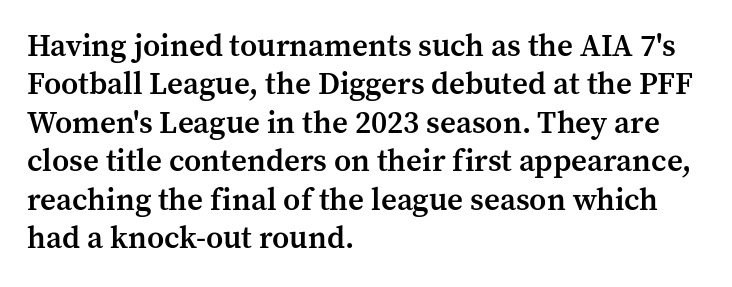
Q: Is the text bold? A: Semi-bold.
Q: Is the text italic (slanted)? A: No, it is upright.
Q: Is the typeface a serif or a sans-serif typeface? A: Serif.
Q: Is the text underlined? A: No.
Q: How is the paragraph aligned? A: Left-aligned.
Q: Is the spacing between letters normal or unusually wide? A: Normal.
Q: Width (condensed, normal, or wide)? A: Normal.
Q: Stroke contrast? A: Medium.
Q: x-height? A: Medium.
Q: Monospaced? A: No.
